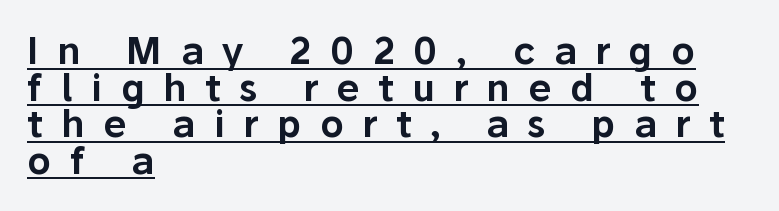
Q: Is the text italic (slanted)? A: No, it is upright.
Q: Is the typeface a serif or a sans-serif typeface? A: Sans-serif.
Q: Is the text underlined? A: Yes.
Q: How is the paragraph aligned? A: Left-aligned.
Q: Is the spacing between letters normal or unusually wide? A: Unusually wide.
Q: Is the spacing between lines tight, normal or loose? A: Tight.
Q: Width (condensed, normal, or wide)? A: Normal.
Q: Stroke contrast? A: Low.
Q: x-height? A: Medium.
Q: Monospaced? A: No.
